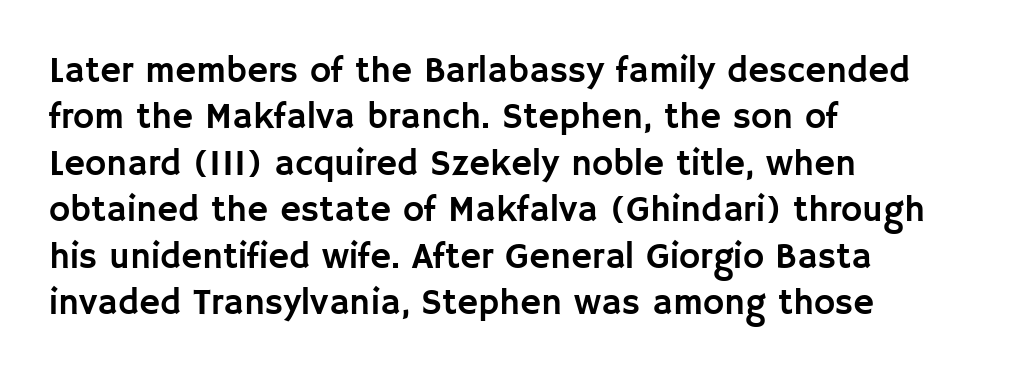
{"serif": "no", "italic": "no", "width": "normal", "stroke_contrast": "low", "x_height": "large", "monospaced": "no", "underline": "no", "align": "left", "line_spacing": "normal", "line_spacing_ratio": 1.29, "letter_spacing": "normal", "letter_spacing_em": 0.0, "glyph_px": 36}
